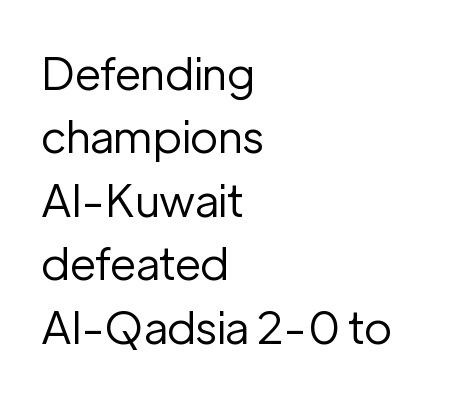
The image shows 45 px regular-weight sans-serif type, upright; set left-aligned, normal line spacing (1.41x), normal letter spacing, not underlined; low stroke contrast and a medium x-height.
